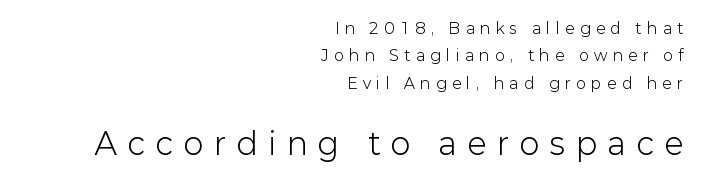
The image shows 30 px light sans-serif type, upright; set right-aligned, line spacing 1.83x, unusually wide letter spacing (+0.37 em), not underlined; the second (bottom) block is 2.0x larger; low stroke contrast and a medium x-height.
